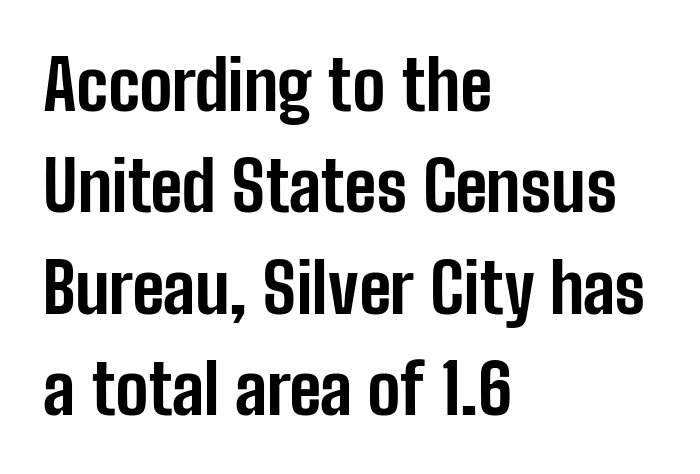
Q: Is the text bold? A: Yes.
Q: Is the text italic (slanted)? A: No, it is upright.
Q: Is the typeface a serif or a sans-serif typeface? A: Sans-serif.
Q: Is the text underlined? A: No.
Q: How is the paragraph aligned? A: Left-aligned.
Q: Is the spacing between letters normal or unusually wide? A: Normal.
Q: Is the spacing between lines tight, normal or loose? A: Normal.
Q: Width (condensed, normal, or wide)? A: Condensed.
Q: Stroke contrast? A: Low.
Q: x-height? A: Medium.
Q: Monospaced? A: No.
